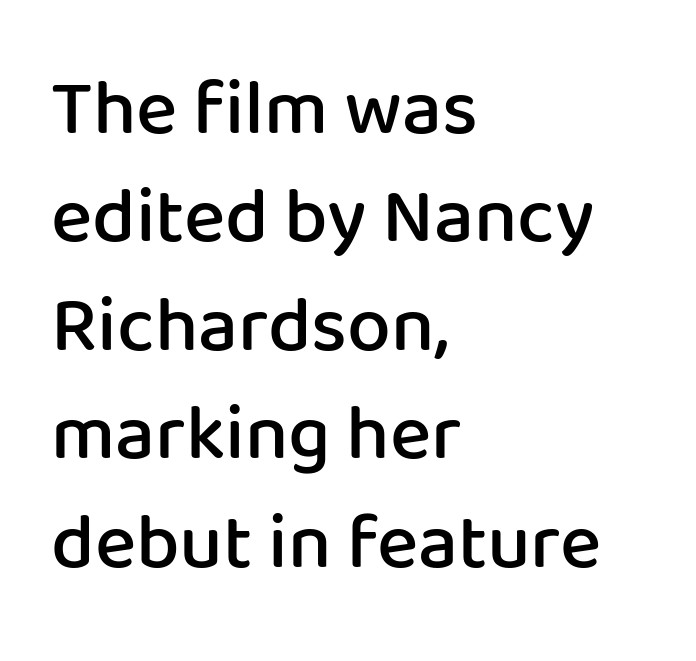
The image shows 78 px semibold sans-serif type, upright; set left-aligned, normal line spacing (1.39x), normal letter spacing, not underlined; low stroke contrast and a medium x-height.
